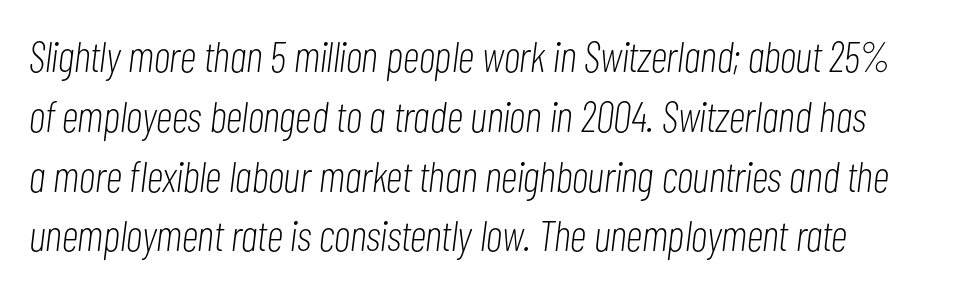
{"italic": "yes", "lean": "right", "slant_degrees": 7, "bold": "no", "weight": "light", "width": "condensed", "stroke_contrast": "low", "x_height": "medium", "monospaced": "no", "underline": "no", "align": "left", "line_spacing": "normal", "line_spacing_ratio": 1.39, "letter_spacing": "normal", "letter_spacing_em": 0.0, "glyph_px": 43}
